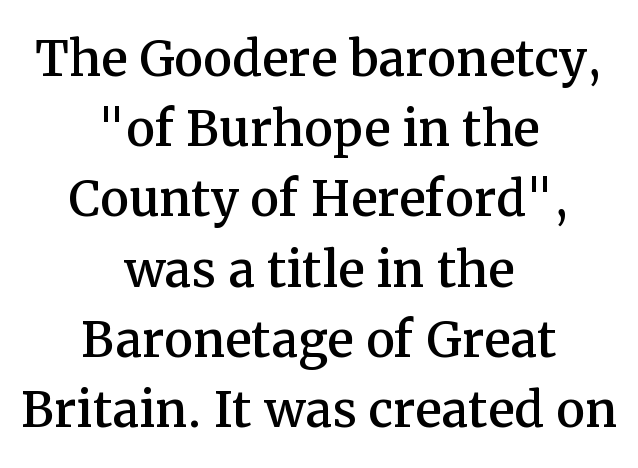
The image shows 65 px serif type, upright; set centered, tight line spacing (1.08x), normal letter spacing, not underlined; medium stroke contrast and a medium x-height.
